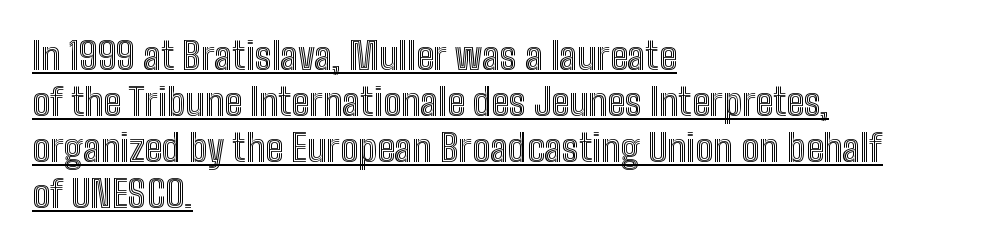
Q: Is the text italic (slanted)? A: No, it is upright.
Q: Is the text underlined? A: Yes.
Q: How is the paragraph aligned? A: Left-aligned.
Q: Is the spacing between letters normal or unusually wide? A: Normal.
Q: Width (condensed, normal, or wide)? A: Condensed.
Q: x-height? A: Medium.
Q: Monospaced? A: No.
